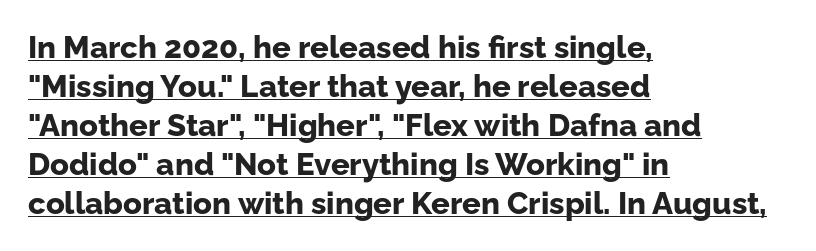
A typesetter would call this proportional, since set widths differ per character. Nothing sits at the stroke ends, so this counts as sans-serif. Summary of weight: heavy, a full bold. The string is rendered with underlining switched on.
